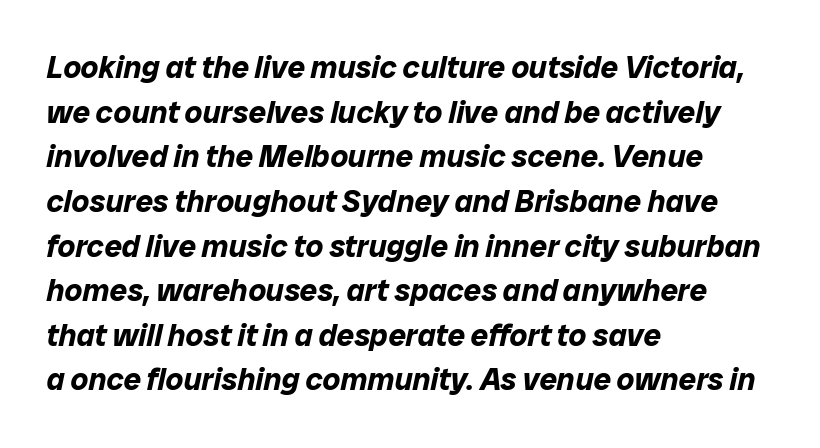
Honestly, there is no underline to notice here at all. Designer's note — italics engaged. Is this a fixed-width face? No — the glyphs have proportional, varying widths. Inter-character spacing is left at the font's built-in metrics. The ragged edge is on the right, which tells us the setting is flush left.
